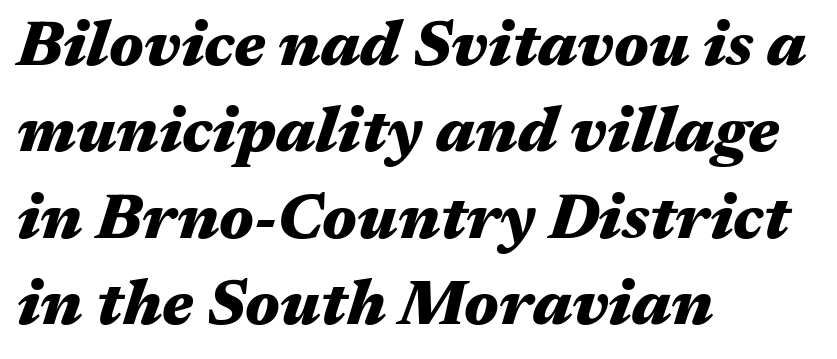
{"italic": "yes", "lean": "right", "slant_degrees": 17, "bold": "yes", "weight": "heavy", "width": "wide", "stroke_contrast": "medium", "x_height": "medium", "monospaced": "no", "underline": "no", "align": "left", "line_spacing": "normal", "line_spacing_ratio": 1.35, "letter_spacing": "normal", "letter_spacing_em": 0.0, "glyph_px": 64}
